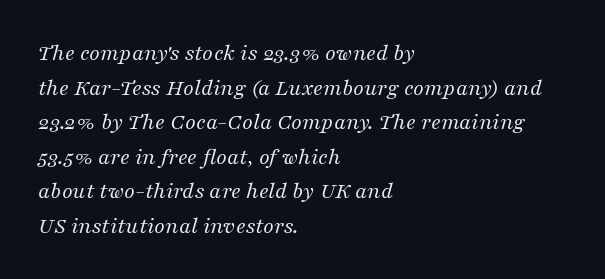
{"italic": "yes", "lean": "right", "slant_degrees": 16, "bold": "no", "underline": "no", "align": "left", "line_spacing": "normal", "line_spacing_ratio": 1.44, "letter_spacing": "normal", "letter_spacing_em": 0.0, "glyph_px": 24}
